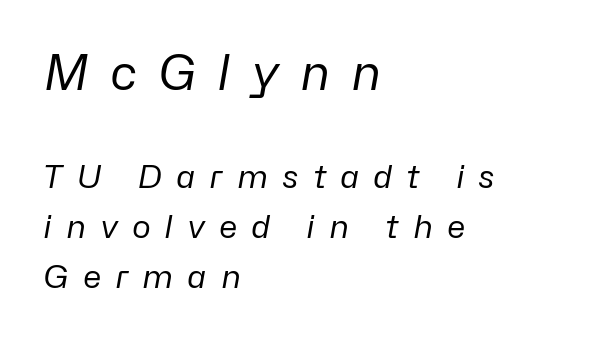
Q: Is the text bold? A: No.
Q: Is the text italic (slanted)? A: Yes, it leans right by about 10 degrees.
Q: Is the text underlined? A: No.
Q: How is the paragraph aligned? A: Left-aligned.
Q: Is the spacing between letters normal or unusually wide? A: Unusually wide.
Q: Is the spacing between lines tight, normal or loose? A: Normal.
Q: Which block of text is set in a larger size, the first (top) or the second (bottom)? A: The first (top) one.
Q: Width (condensed, normal, or wide)? A: Normal.
Q: Stroke contrast? A: Low.
Q: x-height? A: Medium.
Q: Monospaced? A: No.
